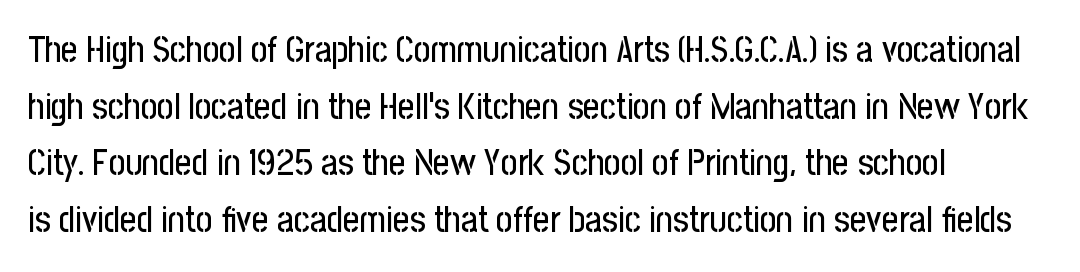
{"serif": "no", "italic": "no", "width": "condensed", "stroke_contrast": "low", "x_height": "medium", "monospaced": "no", "underline": "no", "align": "left", "line_spacing": "normal", "line_spacing_ratio": 1.57, "letter_spacing": "normal", "letter_spacing_em": 0.0, "glyph_px": 36}
